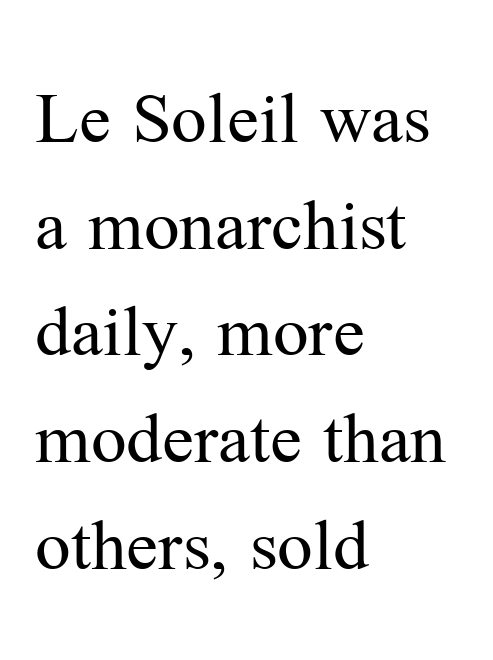
The zone under the glyphs is completely vacant. Proportional: the letters do not fall into vertical columns. Is there any slant? The stems are plumb. The glyphs in this specimen are seriffed. The block of text has a typical density, with ordinary space between rows.
